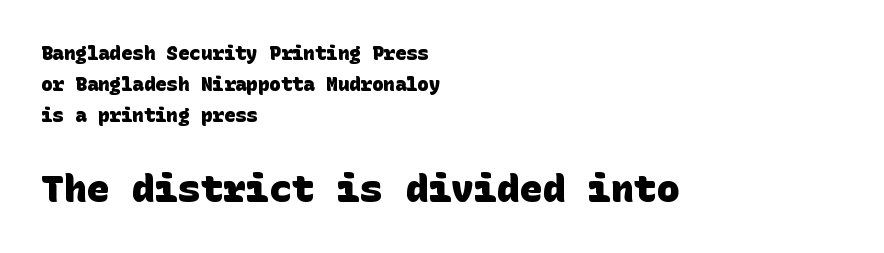
What weight is shown? A full bold with thick strokes. The strip under each line holds only bare page. In terms of leading, this rendering sits right in the middle. Observe the ordinary spacing: letters are neighbours, not strangers.
